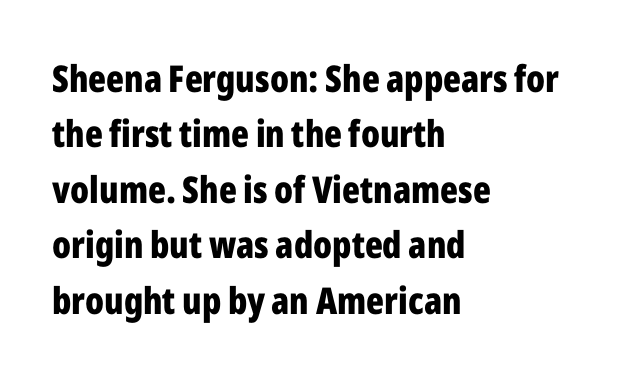
Check where the strokes stop: nothing finishes them off — pure sans. Alignment: flush left. Here the designer chose a conventional face with non-uniform glyph widths. The rendering uses a bold face; every stroke is thick and dark. Vertical strokes here are truly vertical. Normally led — the rows are evenly, conventionally spaced.
